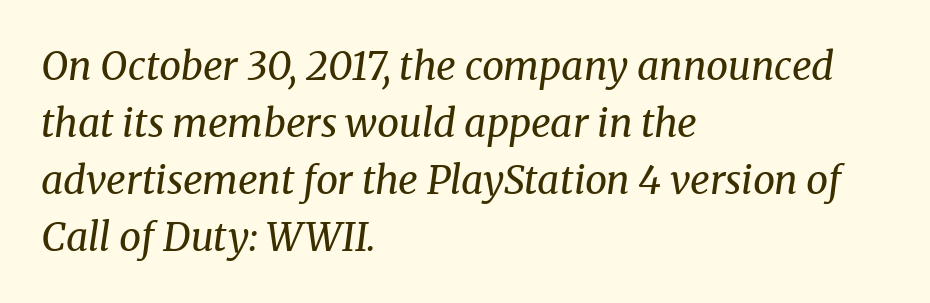
The image shows 39 px regular-weight serif type, italic (leaning right); set left-aligned, normal line spacing (1.46x), normal letter spacing, not underlined; medium stroke contrast and a medium x-height.
